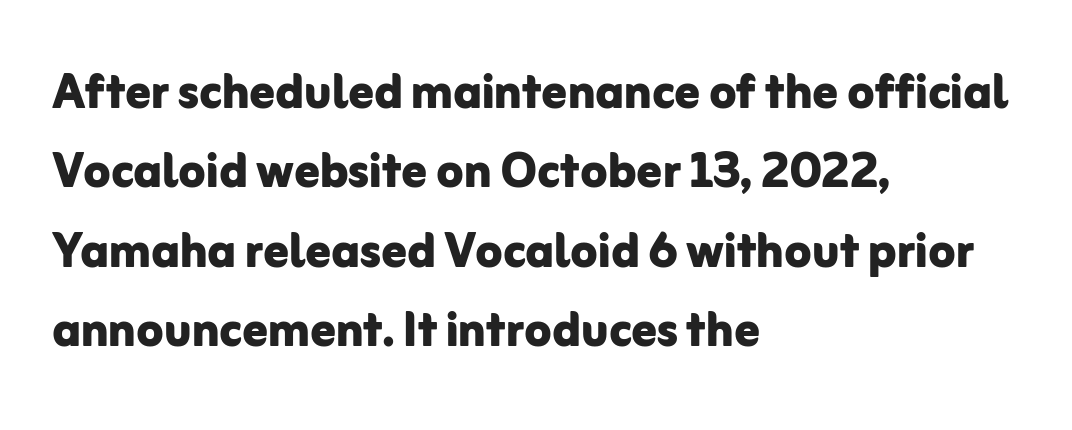
{"serif": "no", "italic": "no", "bold": "yes", "weight": "bold", "width": "normal", "stroke_contrast": "low", "x_height": "medium", "monospaced": "no", "underline": "no", "align": "left", "line_spacing": "normal", "line_spacing_ratio": 1.28, "letter_spacing": "normal", "letter_spacing_em": 0.0, "glyph_px": 62}
